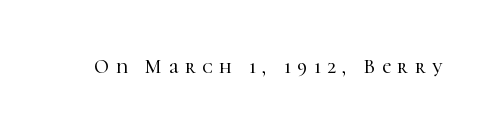
{"italic": "no", "underline": "no", "letter_spacing": "wide", "letter_spacing_em": 0.32, "glyph_px": 20}
